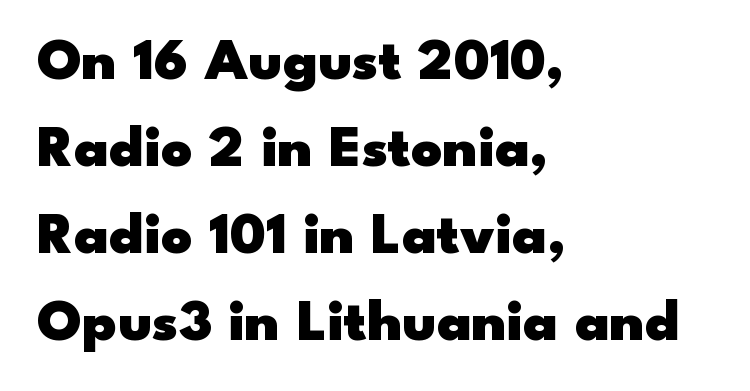
The image shows 60 px heavy, wide sans-serif type, upright; set left-aligned, normal line spacing (1.45x), normal letter spacing, not underlined; low stroke contrast and a small x-height.
